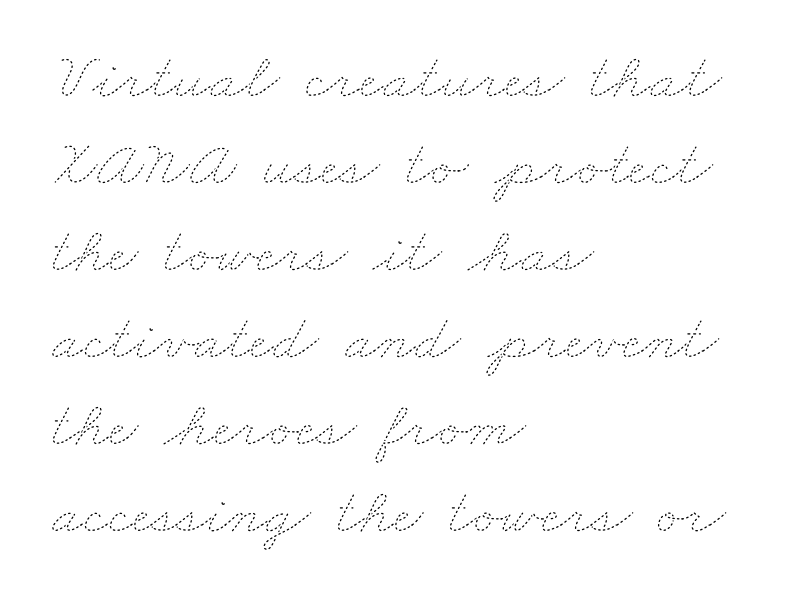
{"bold": "no", "weight": "thin", "width": "wide", "stroke_contrast": "low", "x_height": "small", "monospaced": "no", "underline": "no", "align": "left", "line_spacing": "normal", "line_spacing_ratio": 1.34, "letter_spacing": "normal", "letter_spacing_em": 0.0, "glyph_px": 65}
